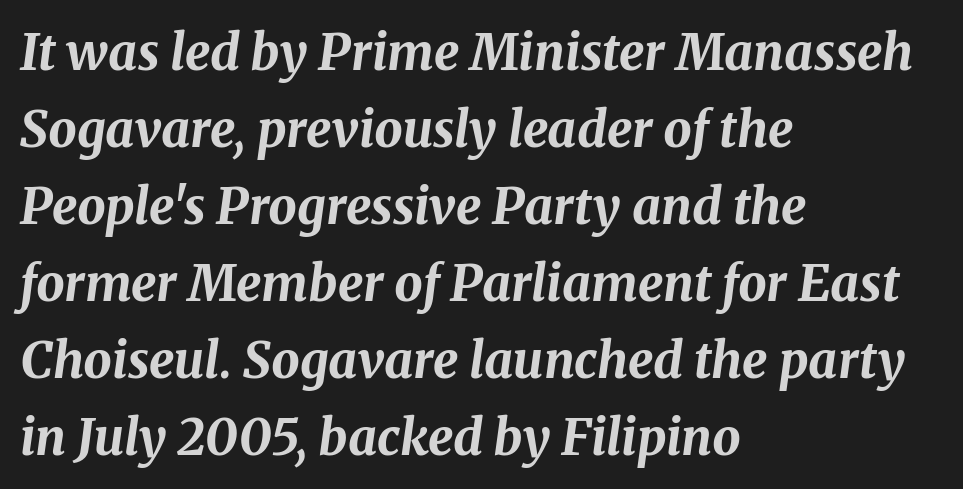
The image shows 50 px bold type, italic (leaning right); set left-aligned, normal line spacing (1.54x), normal letter spacing, not underlined; medium stroke contrast and a medium x-height.
